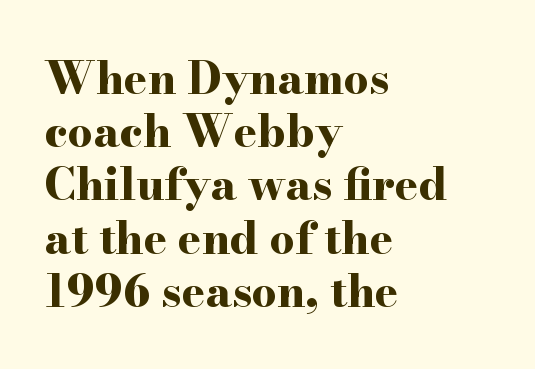
The image shows 44 px bold, wide serif type, upright; set left-aligned, line spacing 1.21x, normal letter spacing, not underlined; high stroke contrast and a small x-height.
